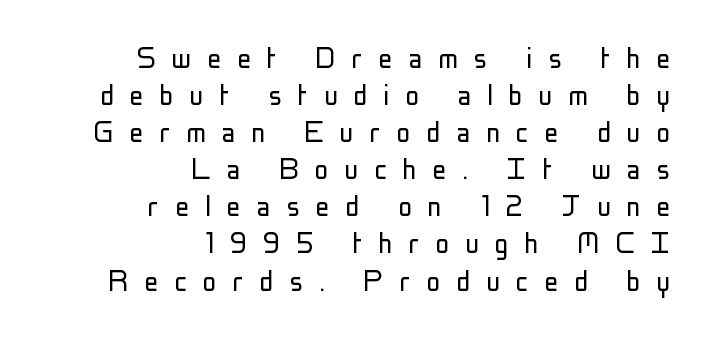
The image shows 35 px light, condensed sans-serif type, upright; set right-aligned, tight line spacing (1.06x), unusually wide letter spacing (+0.45 em), not underlined; low stroke contrast and a medium x-height.
